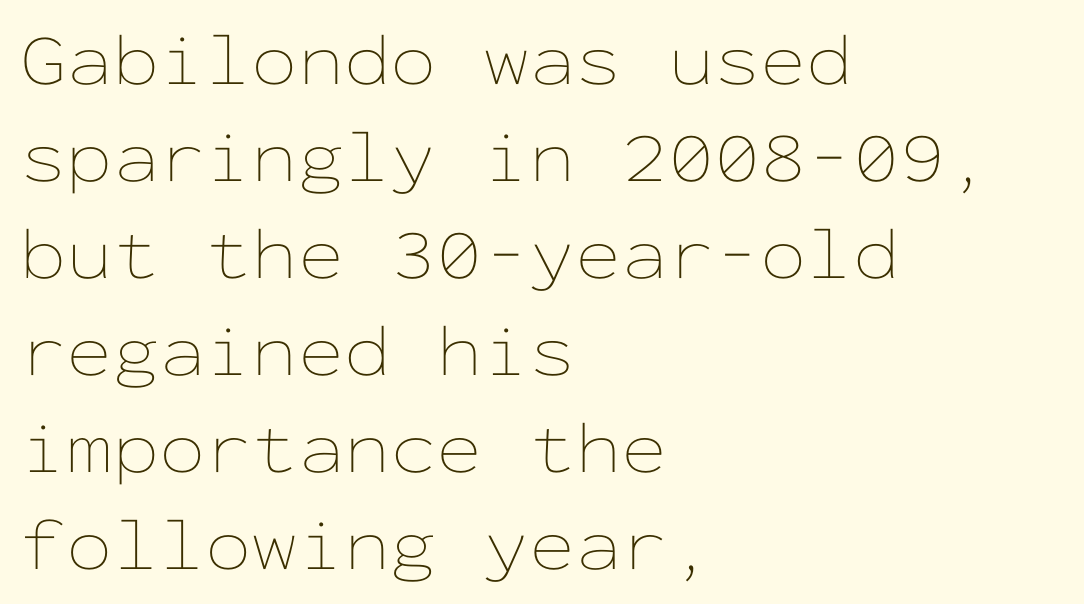
Q: Is the text bold? A: No.
Q: Is the text italic (slanted)? A: No, it is upright.
Q: Is the text underlined? A: No.
Q: How is the paragraph aligned? A: Left-aligned.
Q: Is the spacing between letters normal or unusually wide? A: Normal.
Q: Is the spacing between lines tight, normal or loose? A: Normal.
Q: Width (condensed, normal, or wide)? A: Wide.
Q: Stroke contrast? A: Low.
Q: x-height? A: Medium.
Q: Monospaced? A: Yes.
